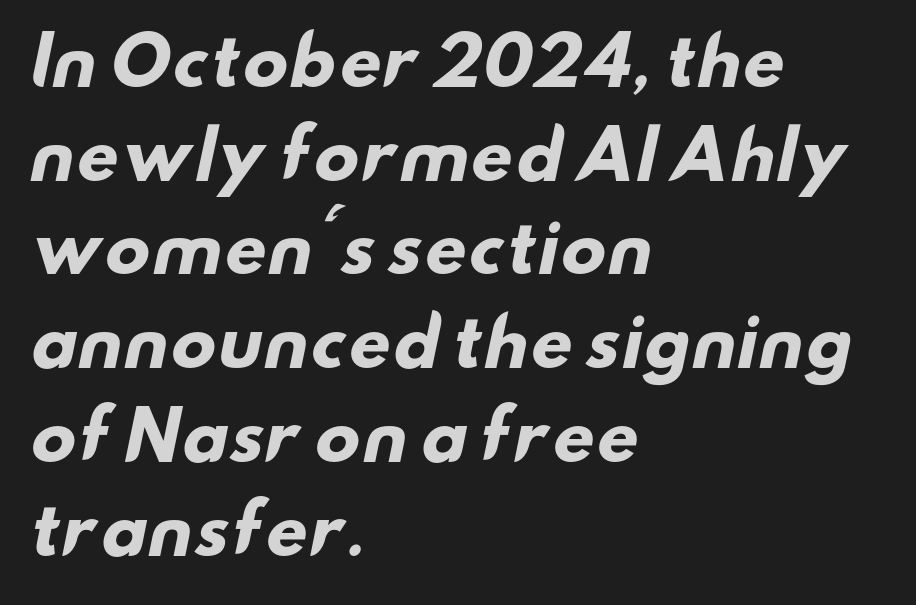
Is this a fixed-width face? No — the glyphs have proportional, varying widths. Characters follow at the spacing the type designer built in. You'd pick this weight for a headline — it's a proper bold. Each line starts at the same left margin while the right side varies. The specimen omits any rule beneath the text block's lines.
